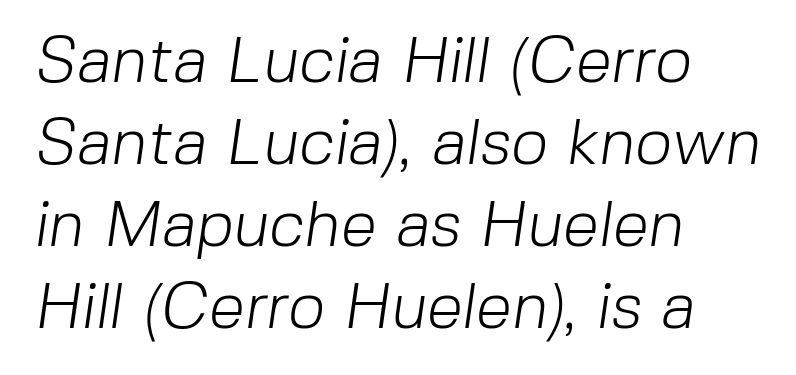
The image shows 65 px light sans-serif type; set left-aligned, normal line spacing (1.26x), normal letter spacing, not underlined; low stroke contrast and a medium x-height.
